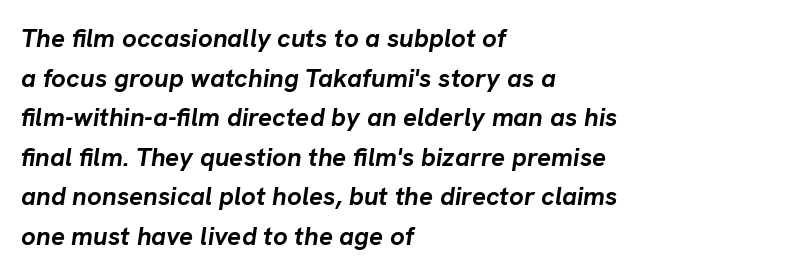
{"italic": "yes", "lean": "right", "slant_degrees": 8, "bold": "yes", "underline": "no", "align": "left", "line_spacing": "normal", "line_spacing_ratio": 1.52, "letter_spacing": "normal", "letter_spacing_em": 0.0, "glyph_px": 26}
